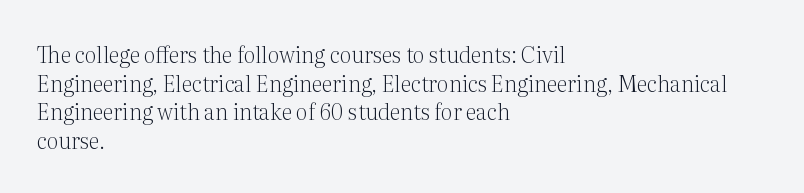
{"italic": "no", "bold": "no", "underline": "no", "align": "left", "line_spacing": "normal", "line_spacing_ratio": 1.3, "letter_spacing": "normal", "letter_spacing_em": 0.0, "glyph_px": 22}
